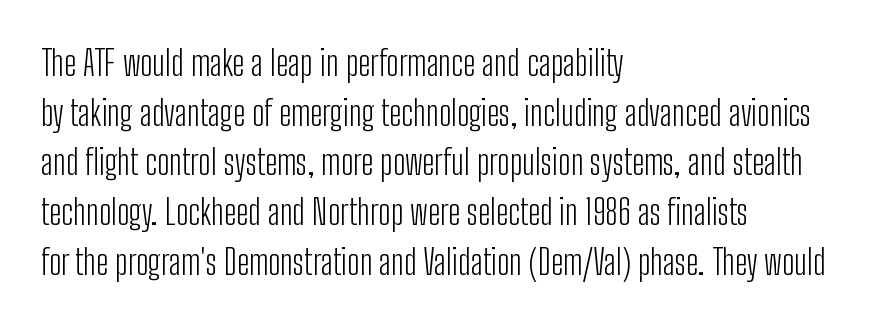
Q: Is the text bold? A: No.
Q: Is the text italic (slanted)? A: No, it is upright.
Q: Is the typeface a serif or a sans-serif typeface? A: Sans-serif.
Q: Is the text underlined? A: No.
Q: How is the paragraph aligned? A: Left-aligned.
Q: Is the spacing between letters normal or unusually wide? A: Normal.
Q: Is the spacing between lines tight, normal or loose? A: Normal.
Q: Width (condensed, normal, or wide)? A: Condensed.
Q: Stroke contrast? A: Low.
Q: x-height? A: Medium.
Q: Monospaced? A: No.
